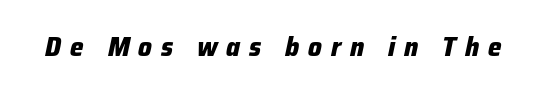
{"italic": "yes", "lean": "right", "slant_degrees": 12, "bold": "yes", "underline": "no", "letter_spacing": "wide", "letter_spacing_em": 0.33, "glyph_px": 27}
